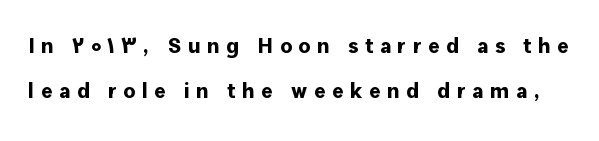
Q: Is the text bold? A: Yes.
Q: Is the text italic (slanted)? A: No, it is upright.
Q: Is the text underlined? A: No.
Q: Is the spacing between letters normal or unusually wide? A: Unusually wide.
Q: Is the spacing between lines tight, normal or loose? A: Loose.
